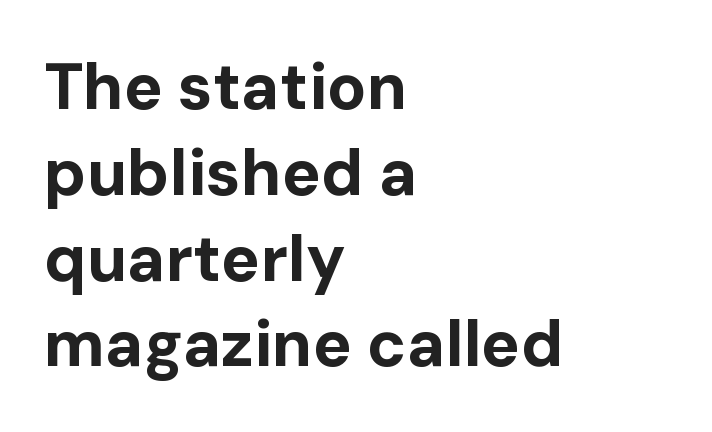
Q: Is the text bold? A: Yes.
Q: Is the text italic (slanted)? A: No, it is upright.
Q: Is the typeface a serif or a sans-serif typeface? A: Sans-serif.
Q: Is the text underlined? A: No.
Q: How is the paragraph aligned? A: Left-aligned.
Q: Is the spacing between letters normal or unusually wide? A: Normal.
Q: Is the spacing between lines tight, normal or loose? A: Normal.
Q: Width (condensed, normal, or wide)? A: Normal.
Q: Stroke contrast? A: Low.
Q: x-height? A: Medium.
Q: Monospaced? A: No.
